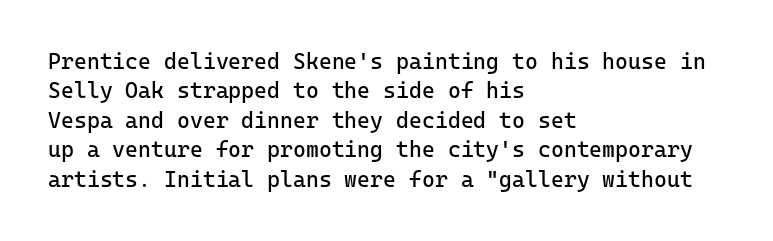
Q: Is the text bold? A: No.
Q: Is the text italic (slanted)? A: No, it is upright.
Q: Is the text underlined? A: No.
Q: How is the paragraph aligned? A: Left-aligned.
Q: Is the spacing between letters normal or unusually wide? A: Normal.
Q: Is the spacing between lines tight, normal or loose? A: Normal.
